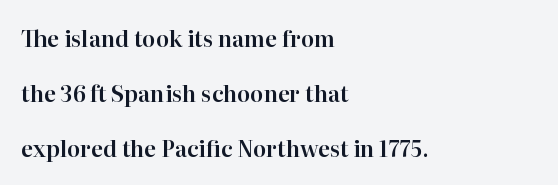
Q: Is the text italic (slanted)? A: No, it is upright.
Q: Is the text underlined? A: No.
Q: How is the paragraph aligned? A: Left-aligned.
Q: Is the spacing between letters normal or unusually wide? A: Normal.
Q: Is the spacing between lines tight, normal or loose? A: Loose.
